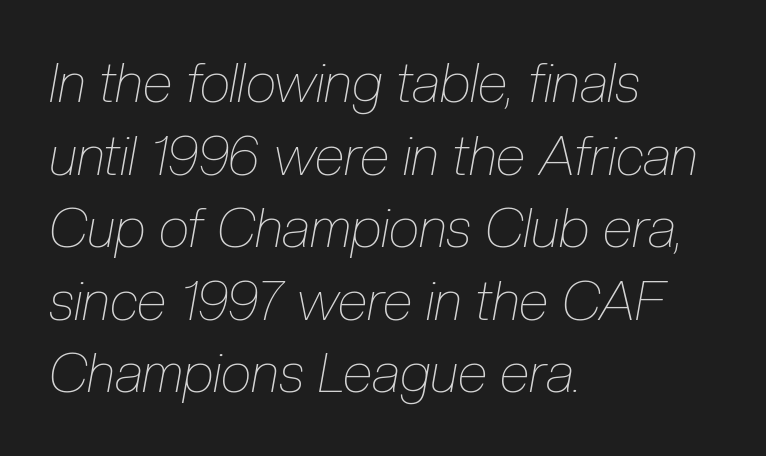
Q: Is the text bold? A: No.
Q: Is the text italic (slanted)? A: Yes, it leans right by about 10 degrees.
Q: Is the text underlined? A: No.
Q: How is the paragraph aligned? A: Left-aligned.
Q: Is the spacing between letters normal or unusually wide? A: Normal.
Q: Is the spacing between lines tight, normal or loose? A: Normal.
Q: Width (condensed, normal, or wide)? A: Condensed.
Q: Stroke contrast? A: Low.
Q: x-height? A: Medium.
Q: Monospaced? A: No.
